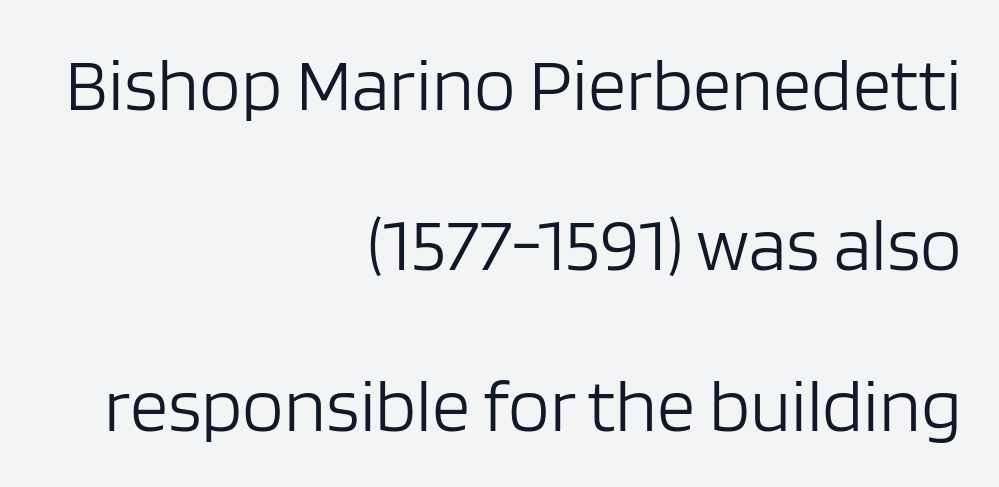
{"serif": "no", "italic": "no", "bold": "no", "weight": "light", "width": "normal", "stroke_contrast": "low", "x_height": "large", "monospaced": "no", "underline": "no", "align": "right", "line_spacing": "loose", "line_spacing_ratio": 2.11, "letter_spacing": "normal", "letter_spacing_em": 0.0, "glyph_px": 76}
